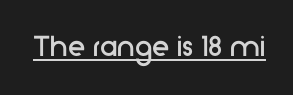
Q: Is the text bold? A: No.
Q: Is the text italic (slanted)? A: No, it is upright.
Q: Is the typeface a serif or a sans-serif typeface? A: Sans-serif.
Q: Is the text underlined? A: Yes.
Q: Is the spacing between letters normal or unusually wide? A: Normal.
Q: Width (condensed, normal, or wide)? A: Normal.
Q: Stroke contrast? A: Low.
Q: x-height? A: Medium.
Q: Monospaced? A: No.
